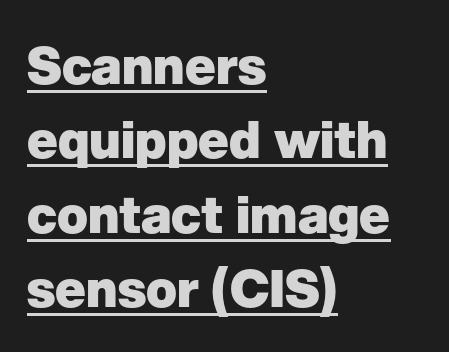
{"serif": "no", "italic": "no", "bold": "yes", "weight": "heavy", "width": "normal", "stroke_contrast": "low", "x_height": "medium", "monospaced": "no", "underline": "yes", "align": "left", "line_spacing": "normal", "line_spacing_ratio": 1.46, "letter_spacing": "normal", "letter_spacing_em": 0.0, "glyph_px": 51}
